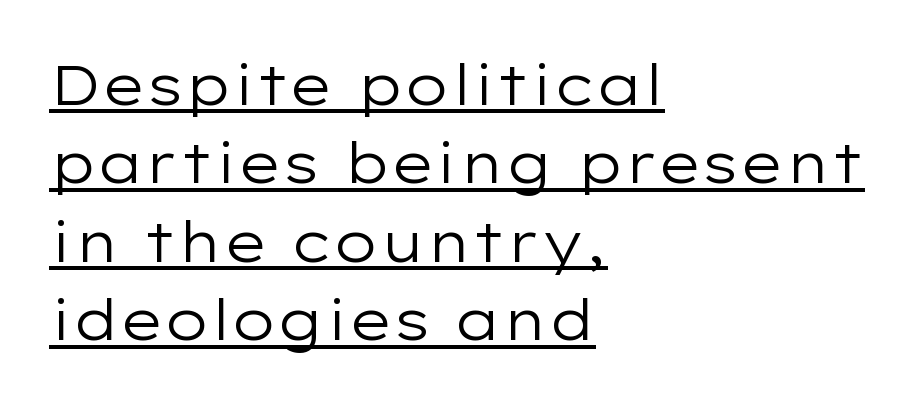
The image shows 56 px regular-weight, wide sans-serif type, upright; set left-aligned, normal line spacing (1.4x), normal letter spacing, underlined; low stroke contrast and a medium x-height.
